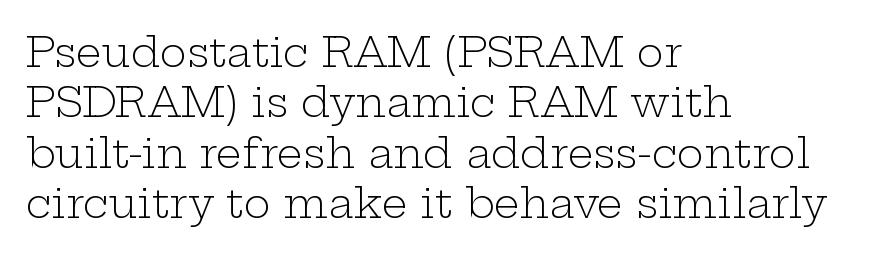
Q: Is the text bold? A: No.
Q: Is the text italic (slanted)? A: No, it is upright.
Q: Is the typeface a serif or a sans-serif typeface? A: Serif.
Q: Is the text underlined? A: No.
Q: How is the paragraph aligned? A: Left-aligned.
Q: Is the spacing between letters normal or unusually wide? A: Normal.
Q: Width (condensed, normal, or wide)? A: Wide.
Q: Stroke contrast? A: Low.
Q: x-height? A: Medium.
Q: Monospaced? A: No.
